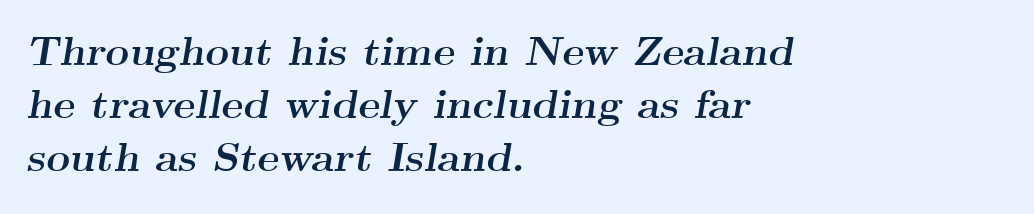
The type family on display is of the serif kind. The rendering keeps characters at their native spacing. Style check: oblique. The rendering uses natural spacing where letterforms have individual widths. You'd pick this weight for a headline — it's a proper bold. Rule under the text: the space is simply empty.
